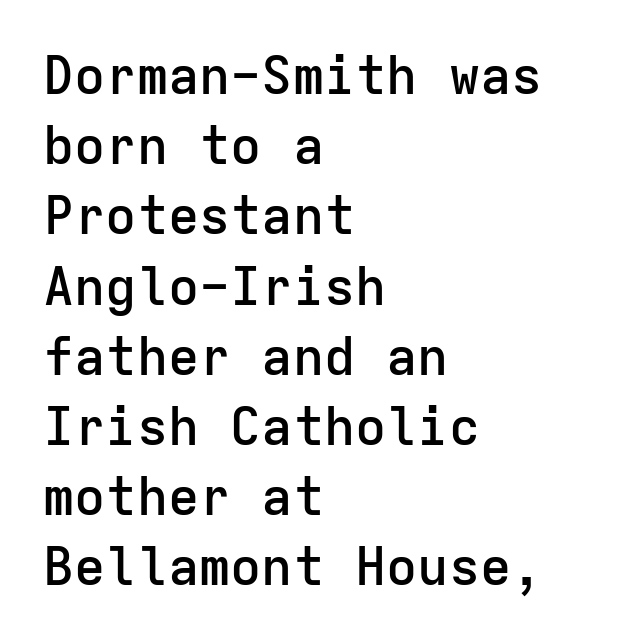
{"serif": "no", "italic": "no", "bold": "semi", "weight": "semibold", "width": "normal", "stroke_contrast": "low", "x_height": "medium", "monospaced": "yes", "underline": "no", "align": "left", "line_spacing": "normal", "line_spacing_ratio": 1.35, "letter_spacing": "normal", "letter_spacing_em": 0.0, "glyph_px": 52}
